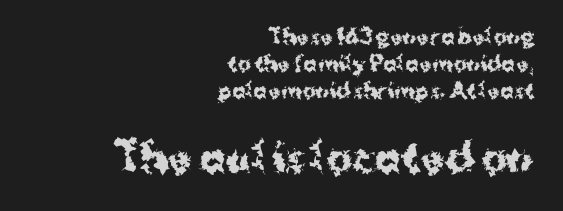
The image shows 39 px bold sans-serif type, upright; set right-aligned, normal line spacing (1.36x), normal letter spacing, not underlined; the second (bottom) block is 1.95x larger; medium stroke contrast and a medium x-height.
